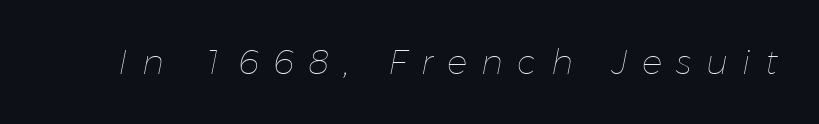
Do the characters align in a grid? No, the font is proportional. Descenders are the only things crossing below the line. In terms of letterspacing, this is a distinctly airy, spread setting. This is not heavy type; no bold has been used.
